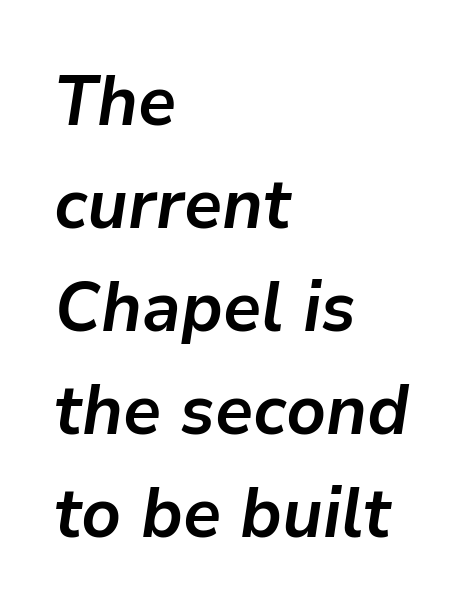
{"italic": "yes", "lean": "right", "slant_degrees": 9, "bold": "yes", "weight": "semibold", "width": "normal", "stroke_contrast": "low", "x_height": "medium", "monospaced": "no", "underline": "no", "align": "left", "line_spacing": "normal", "line_spacing_ratio": 1.47, "letter_spacing": "normal", "letter_spacing_em": 0.0, "glyph_px": 70}
